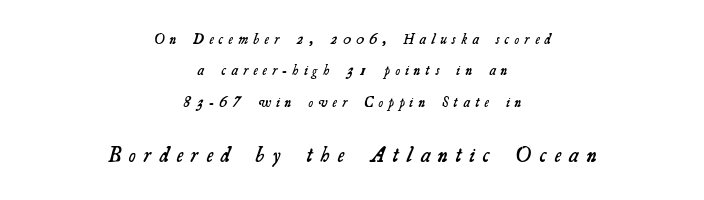
These lines have a slow, spaced-out rhythm from letter to letter. Clear beneath every line of the passage. Is the type bold? Partly — it's a semibold, heavier than regular but not fully bold. This block would shrink considerably if given ordinary leading; it's expanded now. Line starts and ends both wander, symmetrically. This layout puts the modest block above and the oversized block below.
